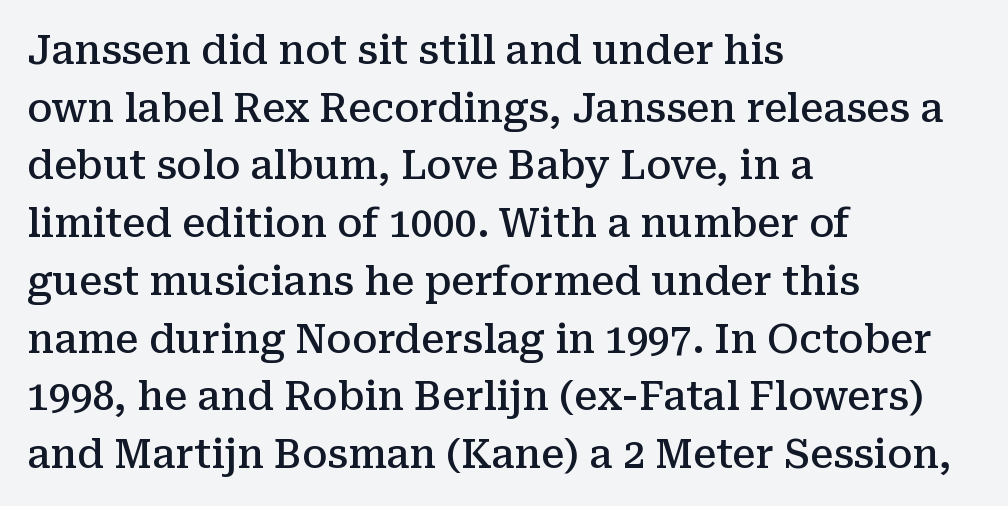
{"serif": "yes", "italic": "no", "bold": "semi", "weight": "semibold", "width": "normal", "stroke_contrast": "medium", "x_height": "medium", "monospaced": "no", "underline": "no", "align": "left", "line_spacing": "normal", "line_spacing_ratio": 1.48, "letter_spacing": "normal", "letter_spacing_em": 0.0, "glyph_px": 39}
